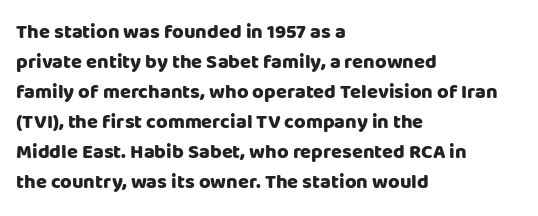
{"italic": "no", "bold": "yes", "underline": "no", "align": "left", "line_spacing": "normal", "line_spacing_ratio": 1.5, "letter_spacing": "normal", "letter_spacing_em": 0.0, "glyph_px": 20}
